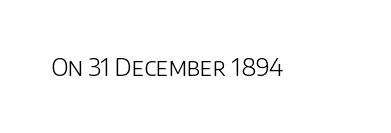
The image shows 24 px text type, upright; set normal letter spacing, not underlined.
